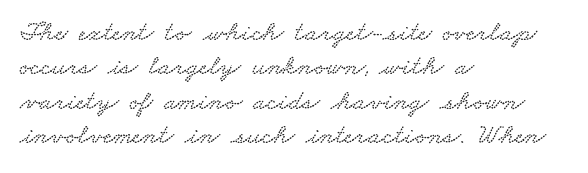
The image shows 28 px wide serif type; set left-aligned, line spacing 1.23x, normal letter spacing, not underlined; low stroke contrast and a small x-height.
